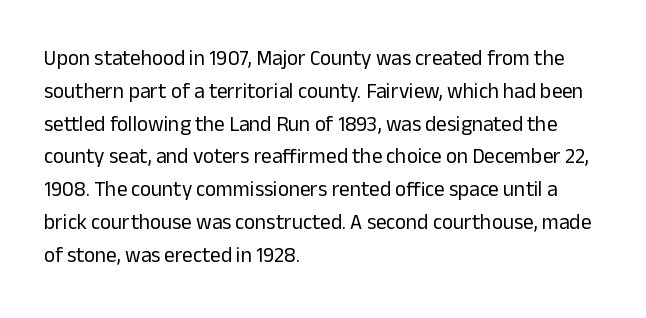
The image shows 21 px text type, upright; set left-aligned, normal line spacing (1.56x), normal letter spacing, not underlined.
